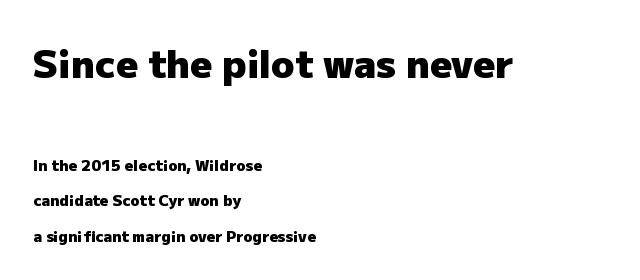
This sample has the flowing, uneven cadence of proportional lettering. The compositor pushed each line to the left boundary. No word sits above an underline. Short note: letters normally spaced. Reading down the column, the eye jumps a long way to each next line. Typesetter's note — upper block bumped up in size, lower block left smaller.
